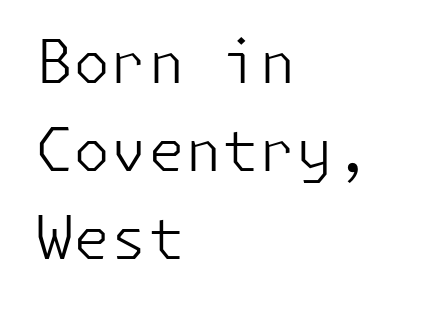
Q: Is the text bold? A: No.
Q: Is the text italic (slanted)? A: No, it is upright.
Q: Is the typeface a serif or a sans-serif typeface? A: Sans-serif.
Q: Is the text underlined? A: No.
Q: How is the paragraph aligned? A: Left-aligned.
Q: Is the spacing between letters normal or unusually wide? A: Normal.
Q: Is the spacing between lines tight, normal or loose? A: Normal.
Q: Width (condensed, normal, or wide)? A: Normal.
Q: Stroke contrast? A: Low.
Q: x-height? A: Medium.
